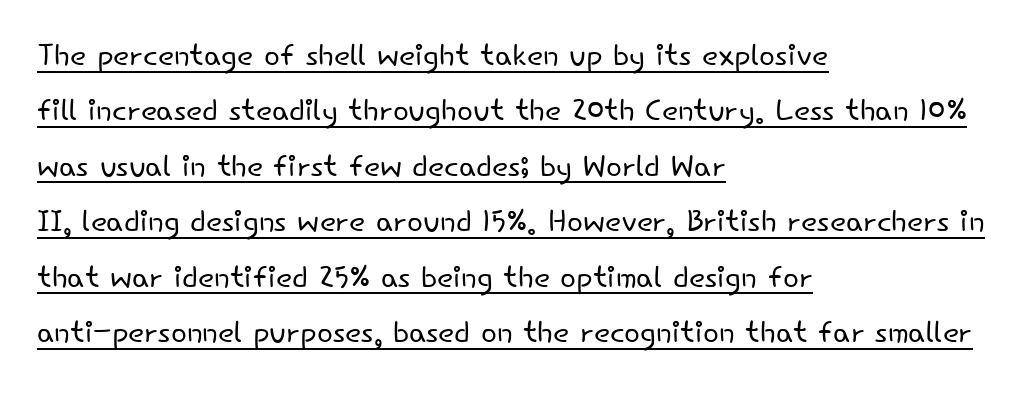
{"serif": "no", "italic": "no", "bold": "no", "weight": "light", "width": "normal", "stroke_contrast": "low", "x_height": "small", "monospaced": "no", "underline": "yes", "align": "left", "line_spacing": "normal", "line_spacing_ratio": 1.32, "letter_spacing": "normal", "letter_spacing_em": 0.0, "glyph_px": 42}
